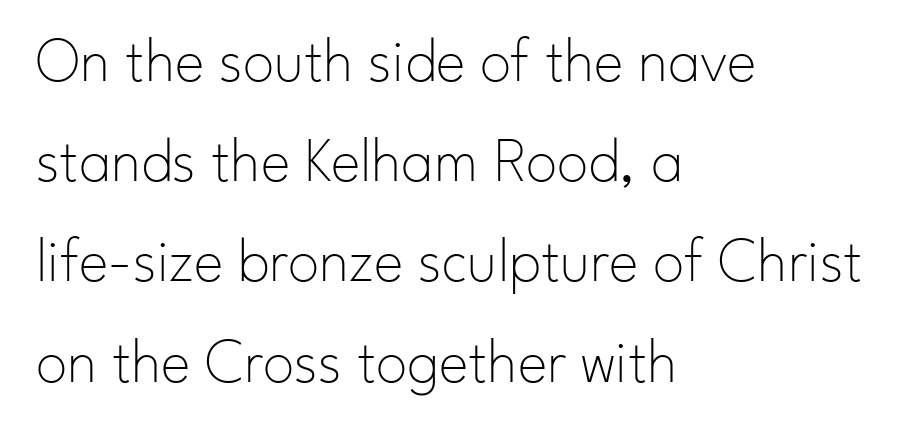
{"serif": "no", "italic": "no", "bold": "no", "weight": "thin", "width": "normal", "stroke_contrast": "low", "x_height": "small", "monospaced": "no", "underline": "no", "align": "left", "line_spacing": "normal", "line_spacing_ratio": 1.59, "letter_spacing": "normal", "letter_spacing_em": 0.0, "glyph_px": 63}
